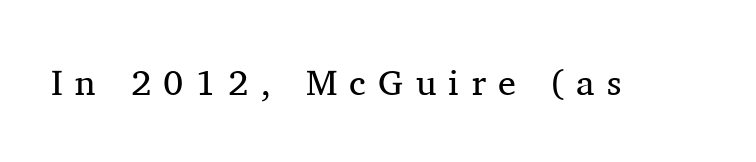
The image shows 36 px regular-weight serif type, upright; set unusually wide letter spacing (+0.34 em), not underlined; medium stroke contrast and a medium x-height.
